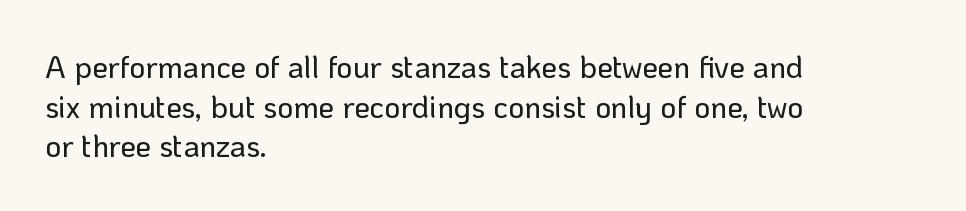
Q: Is the text italic (slanted)? A: No, it is upright.
Q: Is the typeface a serif or a sans-serif typeface? A: Sans-serif.
Q: Is the text underlined? A: No.
Q: How is the paragraph aligned? A: Left-aligned.
Q: Is the spacing between letters normal or unusually wide? A: Normal.
Q: Is the spacing between lines tight, normal or loose? A: Normal.
Q: Width (condensed, normal, or wide)? A: Normal.
Q: Stroke contrast? A: Low.
Q: x-height? A: Medium.
Q: Monospaced? A: No.
